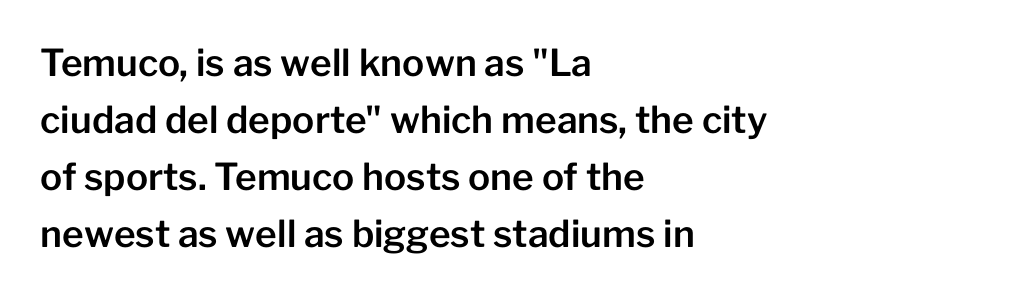
Q: Is the text italic (slanted)? A: No, it is upright.
Q: Is the typeface a serif or a sans-serif typeface? A: Sans-serif.
Q: Is the text underlined? A: No.
Q: How is the paragraph aligned? A: Left-aligned.
Q: Is the spacing between letters normal or unusually wide? A: Normal.
Q: Is the spacing between lines tight, normal or loose? A: Normal.
Q: Width (condensed, normal, or wide)? A: Normal.
Q: Stroke contrast? A: Low.
Q: x-height? A: Medium.
Q: Monospaced? A: No.
